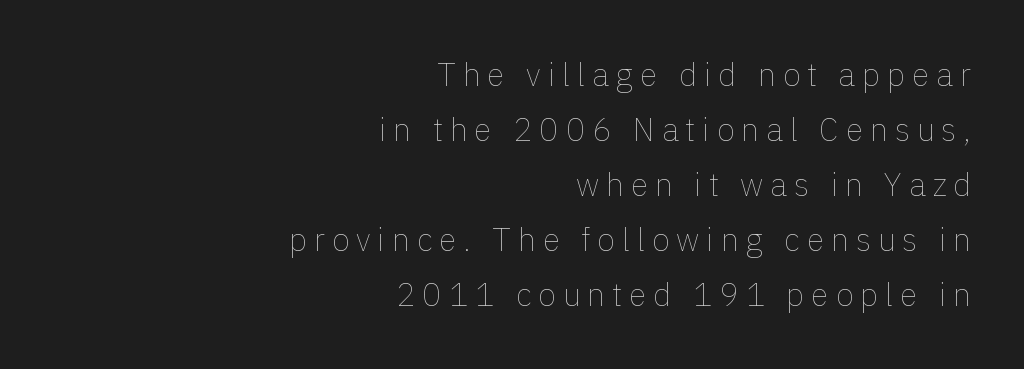
Q: Is the text bold? A: No.
Q: Is the text italic (slanted)? A: No, it is upright.
Q: Is the text underlined? A: No.
Q: How is the paragraph aligned? A: Right-aligned.
Q: Is the spacing between letters normal or unusually wide? A: Unusually wide.
Q: Width (condensed, normal, or wide)? A: Normal.
Q: x-height? A: Medium.
Q: Monospaced? A: No.
